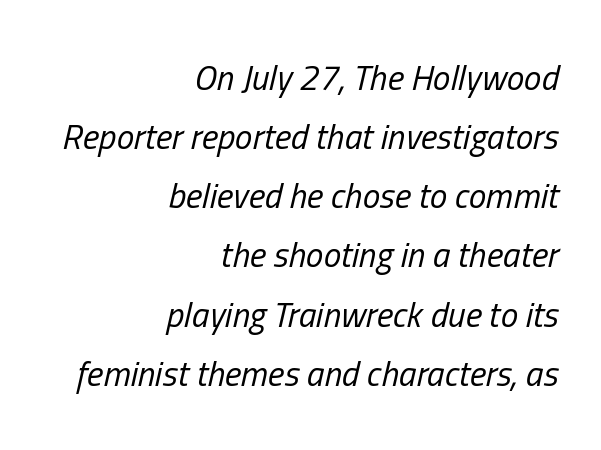
Normally led — the rows are evenly, conventionally spaced. Nothing unusual about the tracking: characters are spaced as the font intends. The font's italic variant was chosen for this text. Think of a printed novel: that variable character pitch is what you see here. No word sits above an underline. This sample is right-justified, so line beginnings fall wherever the words allow.
